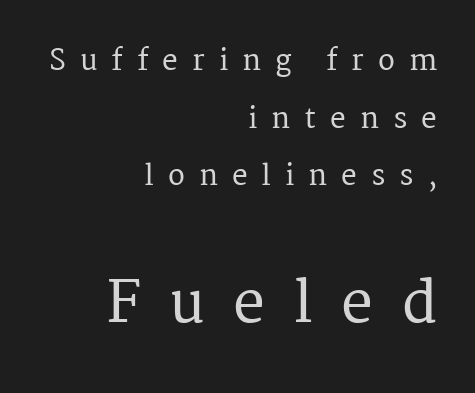
Q: Is the text italic (slanted)? A: No, it is upright.
Q: Is the typeface a serif or a sans-serif typeface? A: Serif.
Q: Is the text underlined? A: No.
Q: How is the paragraph aligned? A: Right-aligned.
Q: Is the spacing between letters normal or unusually wide? A: Unusually wide.
Q: Is the spacing between lines tight, normal or loose? A: Loose.
Q: Which block of text is set in a larger size, the first (top) or the second (bottom)? A: The second (bottom) one.
Q: Width (condensed, normal, or wide)? A: Normal.
Q: Stroke contrast? A: Medium.
Q: x-height? A: Medium.
Q: Monospaced? A: No.
